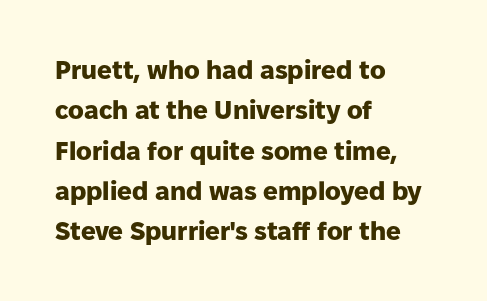
Q: Is the text bold? A: Yes.
Q: Is the text italic (slanted)? A: No, it is upright.
Q: Is the text underlined? A: No.
Q: How is the paragraph aligned? A: Left-aligned.
Q: Is the spacing between letters normal or unusually wide? A: Normal.
Q: Is the spacing between lines tight, normal or loose? A: Normal.
